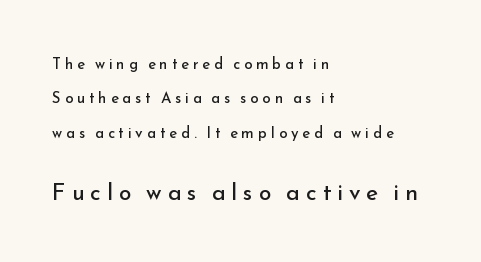
{"italic": "no", "bold": "no", "underline": "no", "align": "left", "line_spacing": "loose", "line_spacing_ratio": 2.3, "letter_spacing": "wide", "letter_spacing_em": 0.26, "larger_block": "second", "size_ratio": 1.53, "glyph_px": 23}
